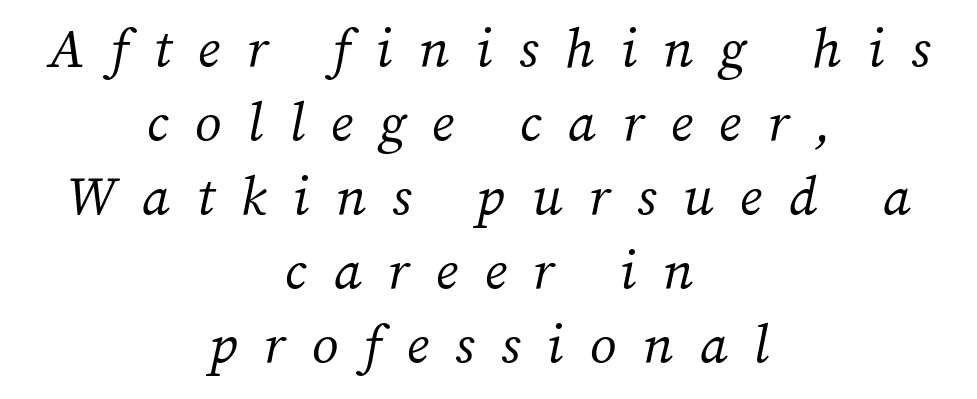
{"serif": "yes", "italic": "yes", "lean": "right", "slant_degrees": 12, "bold": "no", "weight": "regular", "width": "normal", "stroke_contrast": "medium", "x_height": "medium", "monospaced": "no", "underline": "no", "align": "center", "line_spacing": "normal", "line_spacing_ratio": 1.37, "letter_spacing": "wide", "letter_spacing_em": 0.49, "glyph_px": 54}
